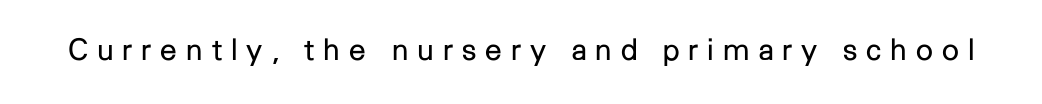
Q: Is the text bold? A: No.
Q: Is the text italic (slanted)? A: No, it is upright.
Q: Is the typeface a serif or a sans-serif typeface? A: Sans-serif.
Q: Is the text underlined? A: No.
Q: Is the spacing between letters normal or unusually wide? A: Unusually wide.
Q: Width (condensed, normal, or wide)? A: Normal.
Q: Stroke contrast? A: Low.
Q: x-height? A: Medium.
Q: Monospaced? A: No.
